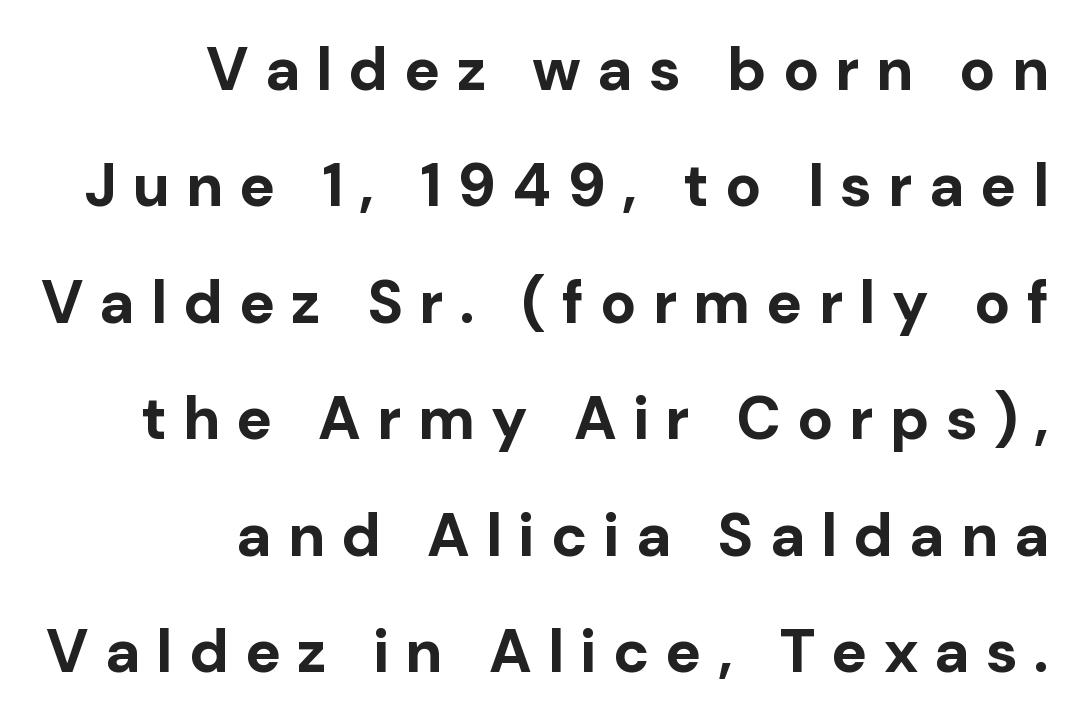
{"serif": "no", "italic": "no", "bold": "yes", "weight": "bold", "width": "normal", "stroke_contrast": "low", "x_height": "medium", "monospaced": "no", "underline": "no", "align": "right", "line_spacing": "loose", "line_spacing_ratio": 1.94, "letter_spacing": "wide", "letter_spacing_em": 0.27, "glyph_px": 60}
